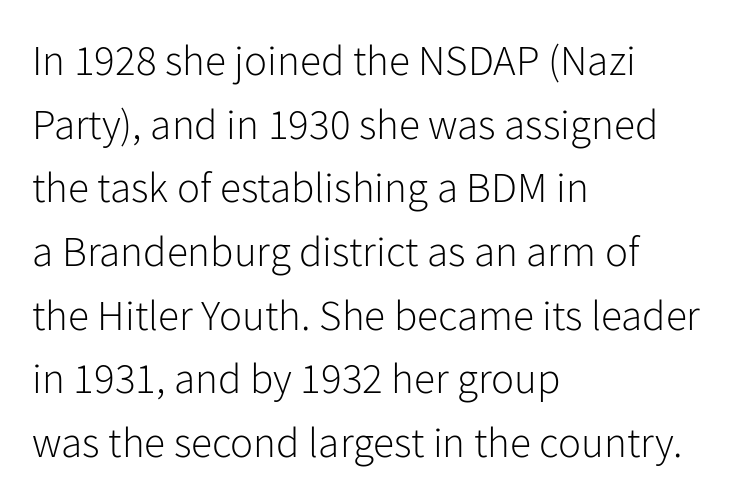
Q: Is the text bold? A: No.
Q: Is the text italic (slanted)? A: No, it is upright.
Q: Is the typeface a serif or a sans-serif typeface? A: Sans-serif.
Q: Is the text underlined? A: No.
Q: How is the paragraph aligned? A: Left-aligned.
Q: Is the spacing between letters normal or unusually wide? A: Normal.
Q: Is the spacing between lines tight, normal or loose? A: Normal.
Q: Width (condensed, normal, or wide)? A: Normal.
Q: Stroke contrast? A: Low.
Q: x-height? A: Medium.
Q: Monospaced? A: No.
